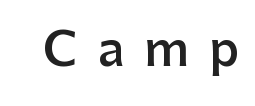
The image shows 47 px semibold sans-serif type, upright; set unusually wide letter spacing (+0.42 em), not underlined; low stroke contrast and a medium x-height.
